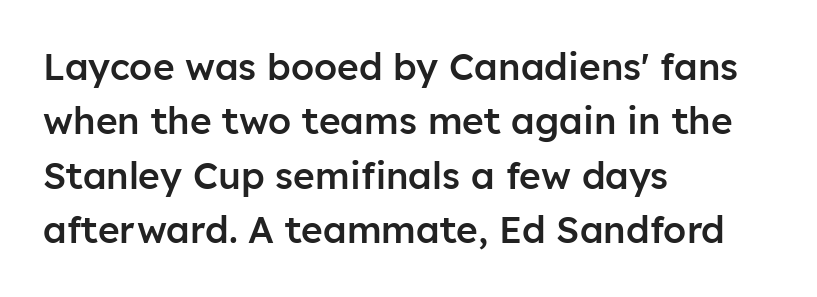
{"serif": "no", "italic": "no", "bold": "semi", "weight": "semibold", "width": "normal", "stroke_contrast": "low", "x_height": "medium", "monospaced": "no", "underline": "no", "align": "left", "line_spacing": "normal", "line_spacing_ratio": 1.47, "letter_spacing": "normal", "letter_spacing_em": 0.0, "glyph_px": 37}
